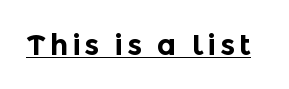
Each line of the rendering has a horizontal stroke beneath the glyphs. Compared with an ordinary text face, these strokes are far heavier — a full bold. This is the regular roman posture of the typeface. Typographically, this falls in the sans-serif category.
